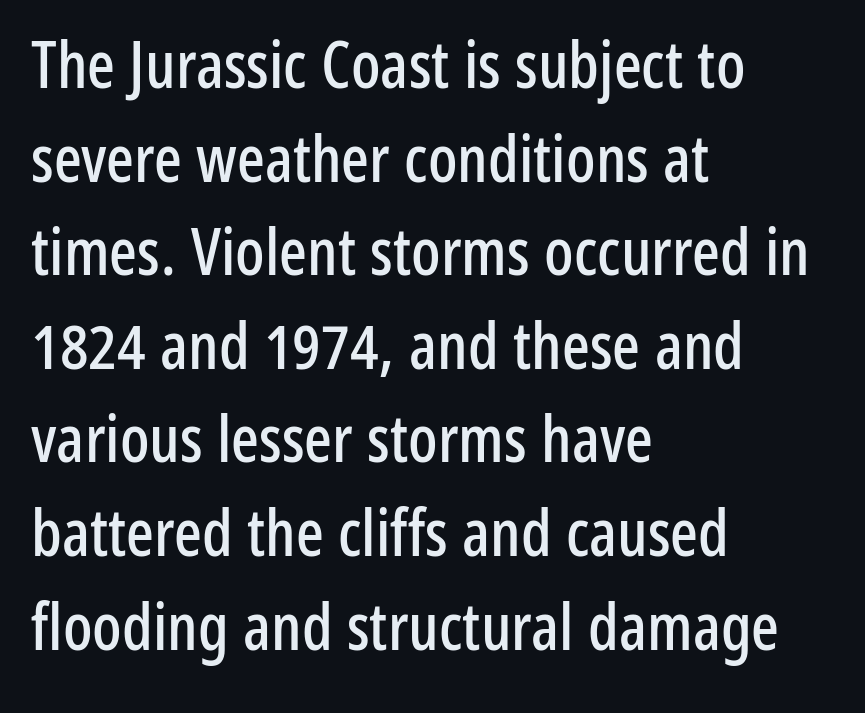
The rendering uses natural spacing where letterforms have individual widths. A classic flush-left, rag-right setting is used for this passage. The type family on display is of the sans-serif kind. The gaps between neighbouring characters are ordinary and unremarkable.
